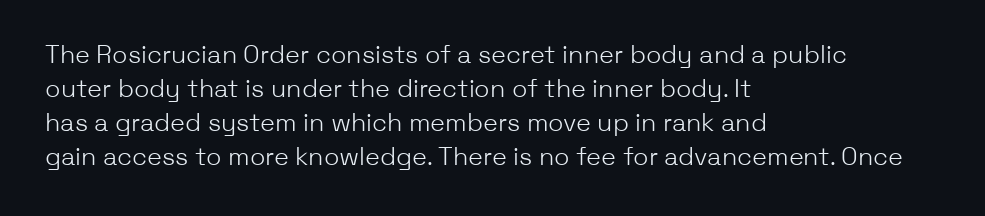
A normal amount of white space separates one row of letters from the next. Honestly, the letter spacing is just normal — you wouldn't notice it. The font's upright variant was chosen for this text. Is this a heavy cut? Hardly; it is regular or lighter. Caption: multi-line text, flush left, ragged right.
